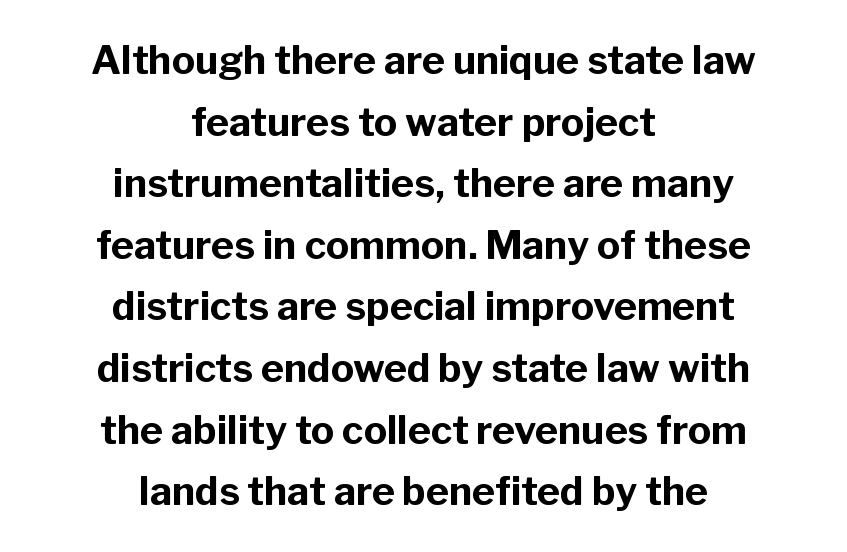
Q: Is the text bold? A: Yes.
Q: Is the text italic (slanted)? A: No, it is upright.
Q: Is the typeface a serif or a sans-serif typeface? A: Sans-serif.
Q: Is the text underlined? A: No.
Q: How is the paragraph aligned? A: Centered.
Q: Is the spacing between letters normal or unusually wide? A: Normal.
Q: Is the spacing between lines tight, normal or loose? A: Normal.
Q: Width (condensed, normal, or wide)? A: Normal.
Q: Stroke contrast? A: Low.
Q: x-height? A: Medium.
Q: Monospaced? A: No.
